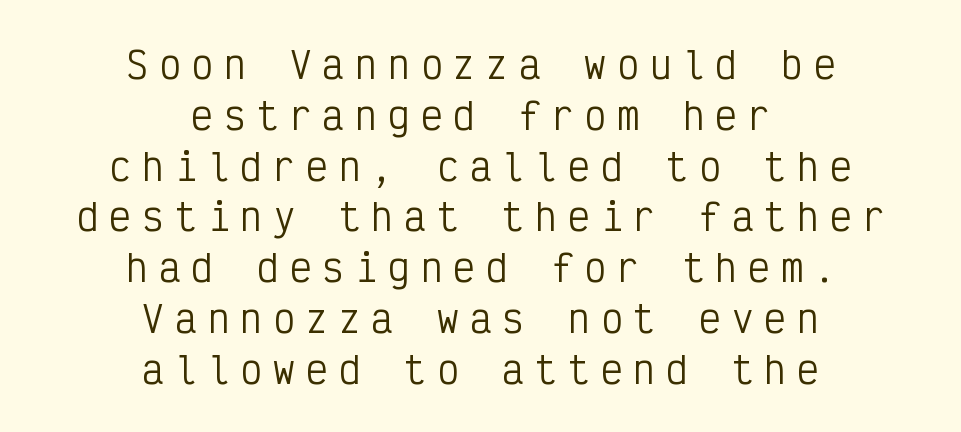
{"serif": "no", "italic": "no", "bold": "no", "weight": "regular", "width": "condensed", "stroke_contrast": "low", "x_height": "medium", "monospaced": "yes", "underline": "no", "align": "center", "line_spacing": "normal", "line_spacing_ratio": 1.41, "letter_spacing": "wide", "letter_spacing_em": 0.31, "glyph_px": 36}
